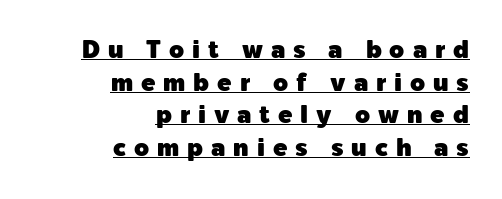
{"italic": "no", "underline": "yes", "align": "right", "line_spacing": "normal", "line_spacing_ratio": 1.36, "letter_spacing": "wide", "letter_spacing_em": 0.33, "glyph_px": 24}
